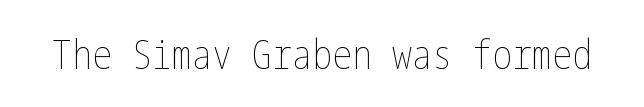
{"italic": "no", "bold": "no", "weight": "thin", "width": "condensed", "stroke_contrast": "low", "x_height": "medium", "underline": "no", "letter_spacing": "normal", "letter_spacing_em": 0.0, "glyph_px": 40}
